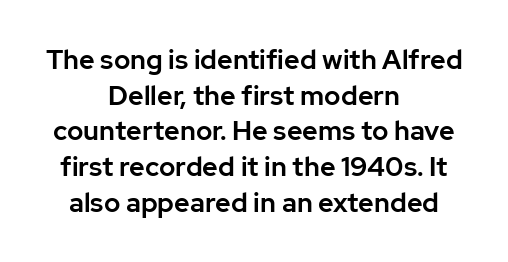
The image shows 27 px text type, upright; set centered, normal line spacing (1.32x), normal letter spacing, not underlined.
